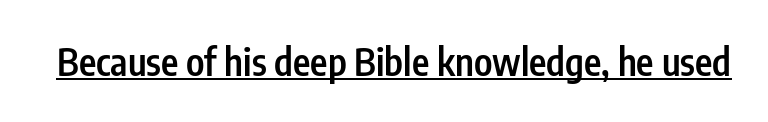
Q: Is the text bold? A: Semi-bold.
Q: Is the text italic (slanted)? A: No, it is upright.
Q: Is the typeface a serif or a sans-serif typeface? A: Sans-serif.
Q: Is the text underlined? A: Yes.
Q: Is the spacing between letters normal or unusually wide? A: Normal.
Q: Width (condensed, normal, or wide)? A: Condensed.
Q: Stroke contrast? A: Low.
Q: x-height? A: Medium.
Q: Monospaced? A: No.
